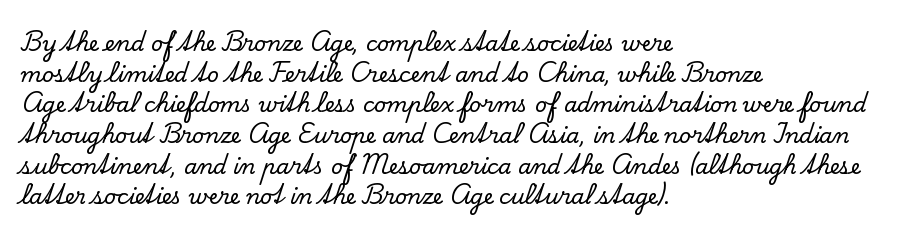
The image shows 21 px text type; set left-aligned, normal line spacing (1.46x), normal letter spacing, not underlined.
